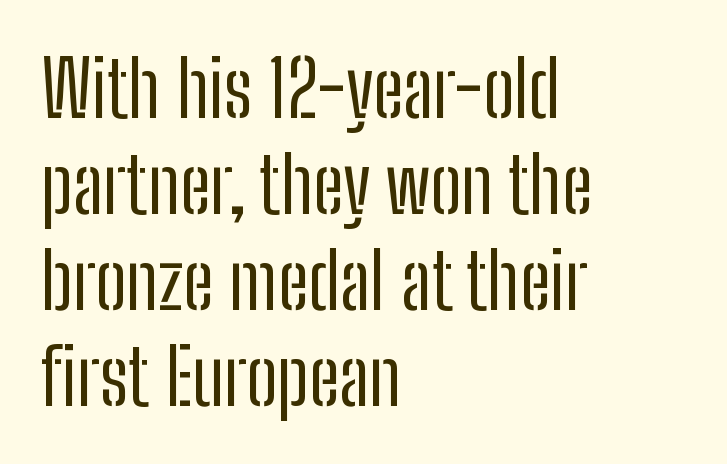
The passage shown is typed in a proportional face where columns would drift. The typesetter chose a ragged-right arrangement here. Posture: vertical. A light-to-regular cut is what we see here. Only glyphs here, with clear space below each row.
